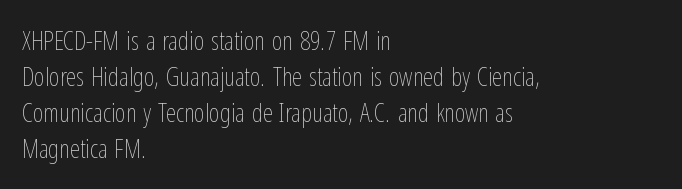
Q: Is the text bold? A: No.
Q: Is the text italic (slanted)? A: No, it is upright.
Q: Is the text underlined? A: No.
Q: How is the paragraph aligned? A: Left-aligned.
Q: Is the spacing between letters normal or unusually wide? A: Normal.
Q: Is the spacing between lines tight, normal or loose? A: Normal.
